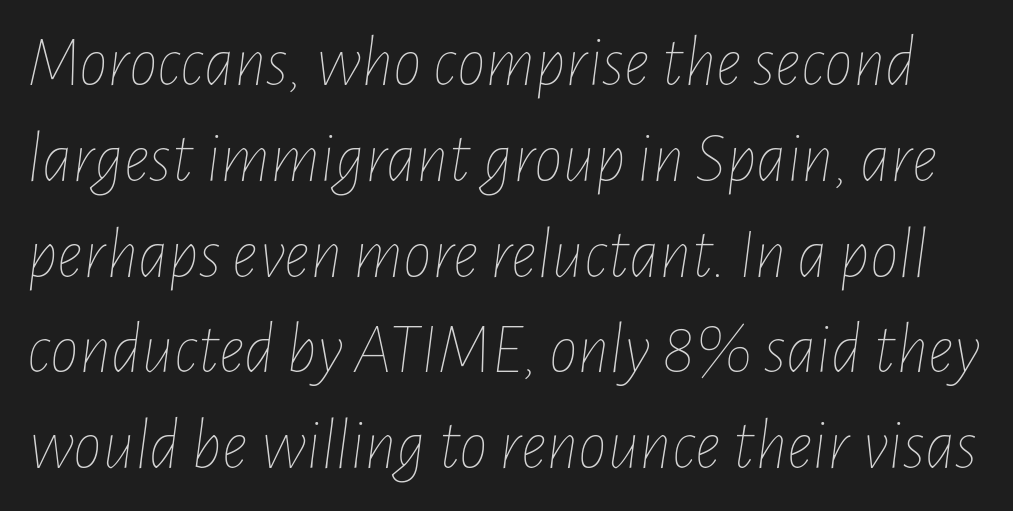
Q: Is the text bold? A: No.
Q: Is the text italic (slanted)? A: Yes, it leans right by about 7 degrees.
Q: Is the text underlined? A: No.
Q: Is the spacing between letters normal or unusually wide? A: Normal.
Q: Is the spacing between lines tight, normal or loose? A: Normal.
Q: Width (condensed, normal, or wide)? A: Condensed.
Q: Stroke contrast? A: Low.
Q: x-height? A: Medium.
Q: Monospaced? A: No.
